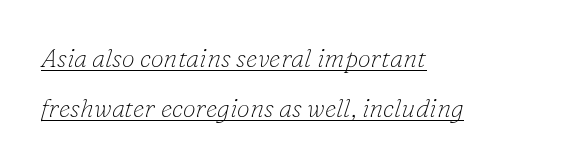
{"italic": "yes", "lean": "right", "slant_degrees": 16, "bold": "no", "underline": "yes", "align": "left", "line_spacing": "loose", "line_spacing_ratio": 1.92, "letter_spacing": "normal", "letter_spacing_em": 0.0, "glyph_px": 26}
